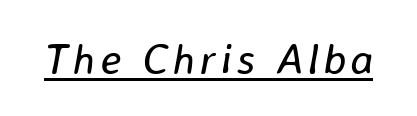
{"italic": "yes", "lean": "right", "slant_degrees": 8, "bold": "no", "weight": "regular", "width": "normal", "stroke_contrast": "low", "x_height": "medium", "monospaced": "no", "underline": "yes", "glyph_px": 43}
